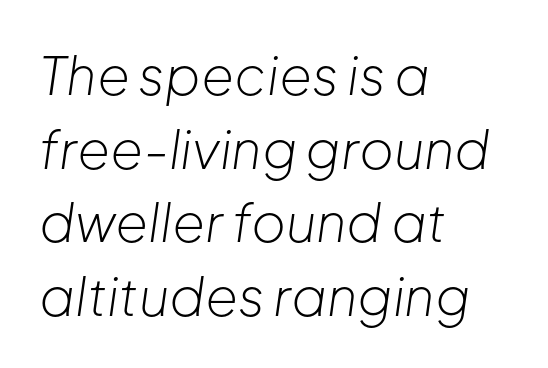
These lines keep a tight, regular rhythm from letter to letter. Summary of weight: not heavy and not bold. The space beneath each line is pristine and unruled. A normal amount of white space separates one row of letters from the next. You could not count columns in this text — the font is proportionally spaced.
